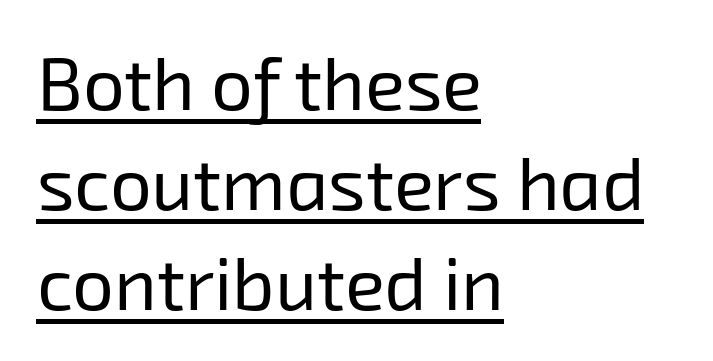
Q: Is the text bold? A: No.
Q: Is the typeface a serif or a sans-serif typeface? A: Sans-serif.
Q: Is the text underlined? A: Yes.
Q: How is the paragraph aligned? A: Left-aligned.
Q: Is the spacing between letters normal or unusually wide? A: Normal.
Q: Is the spacing between lines tight, normal or loose? A: Normal.
Q: Width (condensed, normal, or wide)? A: Normal.
Q: Stroke contrast? A: Low.
Q: x-height? A: Medium.
Q: Monospaced? A: No.
